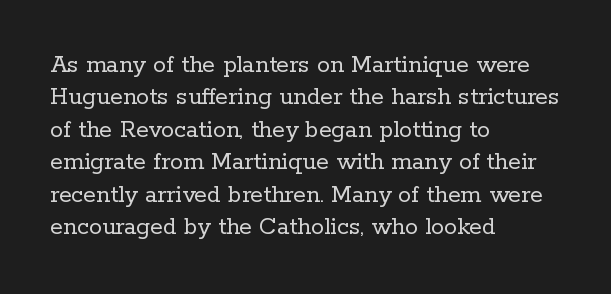
Line spacing here is normal. Nobody touched the tracking dial on this one. Quick note: underline off. Designer's note — italics off, roman on. The lines are quadded left.
